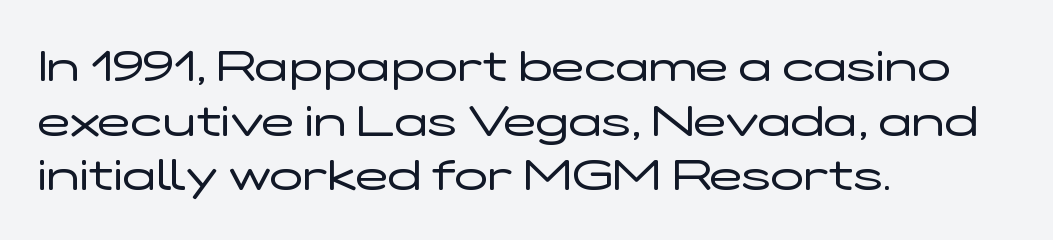
Each letter keeps its own natural width here, so spacing adapts to shape. Underlining? Definitely not there. One-word summary of the alignment: left. The letters stand upright; this is a roman face.
